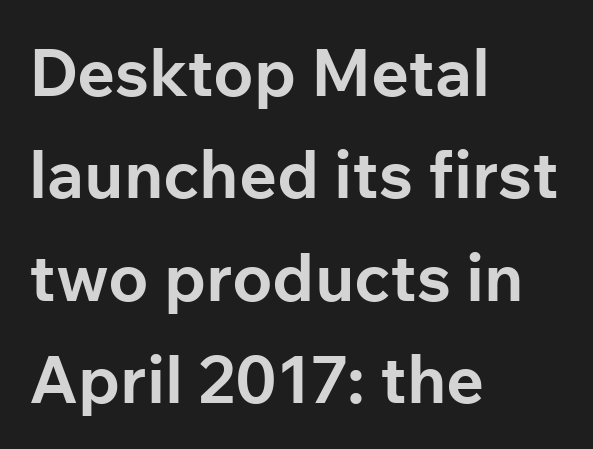
The image shows 66 px bold sans-serif type, upright; set left-aligned, normal line spacing (1.55x), normal letter spacing, not underlined; low stroke contrast and a medium x-height.
